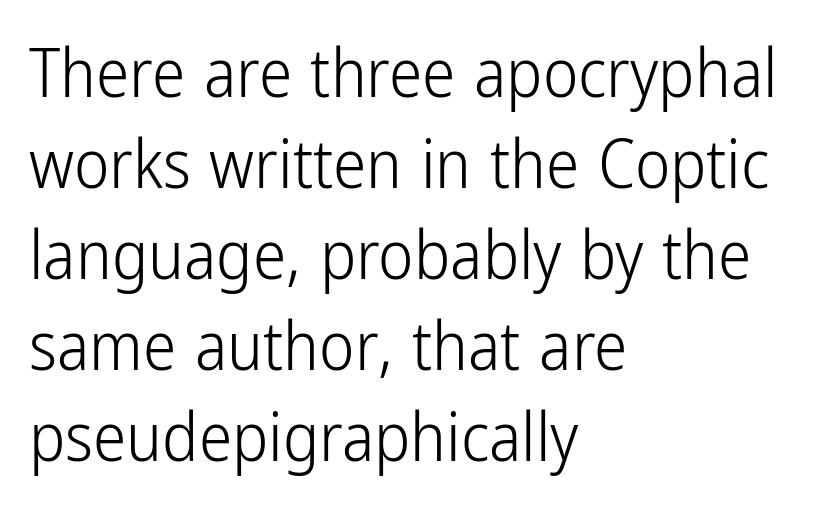
Q: Is the text bold? A: No.
Q: Is the text italic (slanted)? A: No, it is upright.
Q: Is the typeface a serif or a sans-serif typeface? A: Sans-serif.
Q: Is the text underlined? A: No.
Q: How is the paragraph aligned? A: Left-aligned.
Q: Is the spacing between letters normal or unusually wide? A: Normal.
Q: Is the spacing between lines tight, normal or loose? A: Normal.
Q: Width (condensed, normal, or wide)? A: Condensed.
Q: Stroke contrast? A: Low.
Q: x-height? A: Medium.
Q: Monospaced? A: No.
